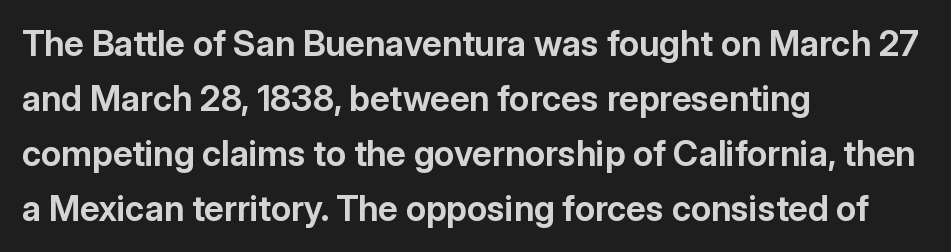
{"serif": "no", "italic": "no", "bold": "yes", "weight": "bold", "width": "normal", "stroke_contrast": "low", "x_height": "medium", "monospaced": "no", "underline": "no", "align": "left", "line_spacing": "normal", "line_spacing_ratio": 1.57, "letter_spacing": "normal", "letter_spacing_em": 0.0, "glyph_px": 35}
